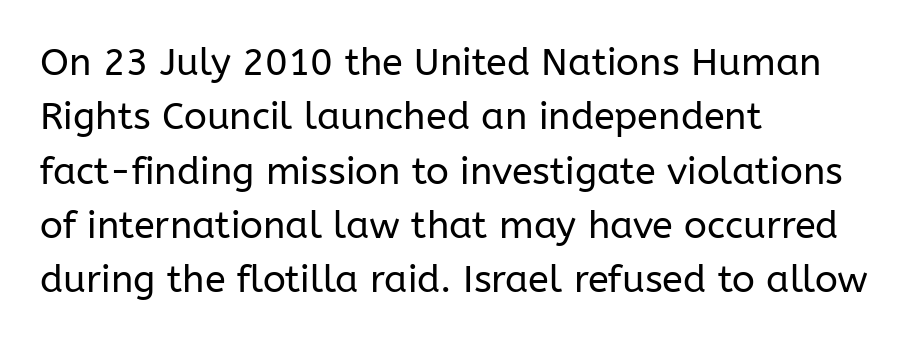
In terms of letterform style, serifs are entirely absent. Every row of glyphs begins at an identical x-position on the left. The letters look calm and open, with moderate or lighter stems. Students, observe: this is what conventionally led text looks like. Decoration check: the copy has no underline. It's the straight-up-and-down kind of type.
